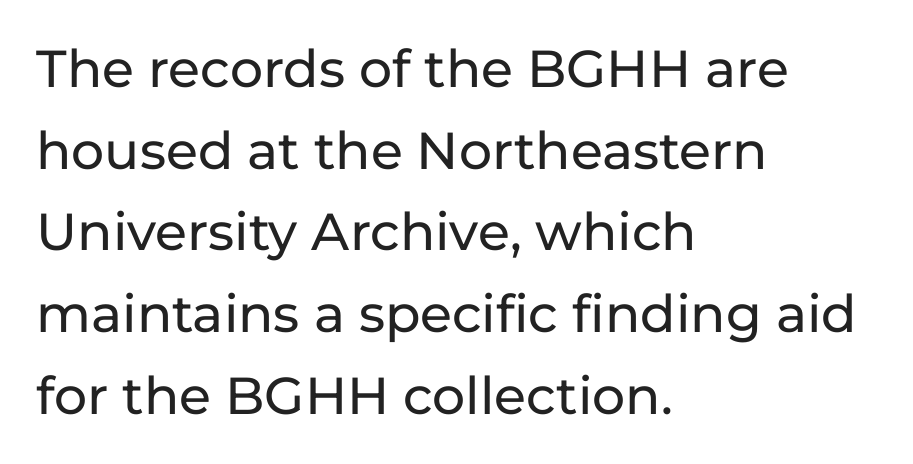
Q: Is the text italic (slanted)? A: No, it is upright.
Q: Is the typeface a serif or a sans-serif typeface? A: Sans-serif.
Q: Is the text underlined? A: No.
Q: How is the paragraph aligned? A: Left-aligned.
Q: Is the spacing between letters normal or unusually wide? A: Normal.
Q: Is the spacing between lines tight, normal or loose? A: Normal.
Q: Width (condensed, normal, or wide)? A: Normal.
Q: Stroke contrast? A: Low.
Q: x-height? A: Medium.
Q: Monospaced? A: No.
